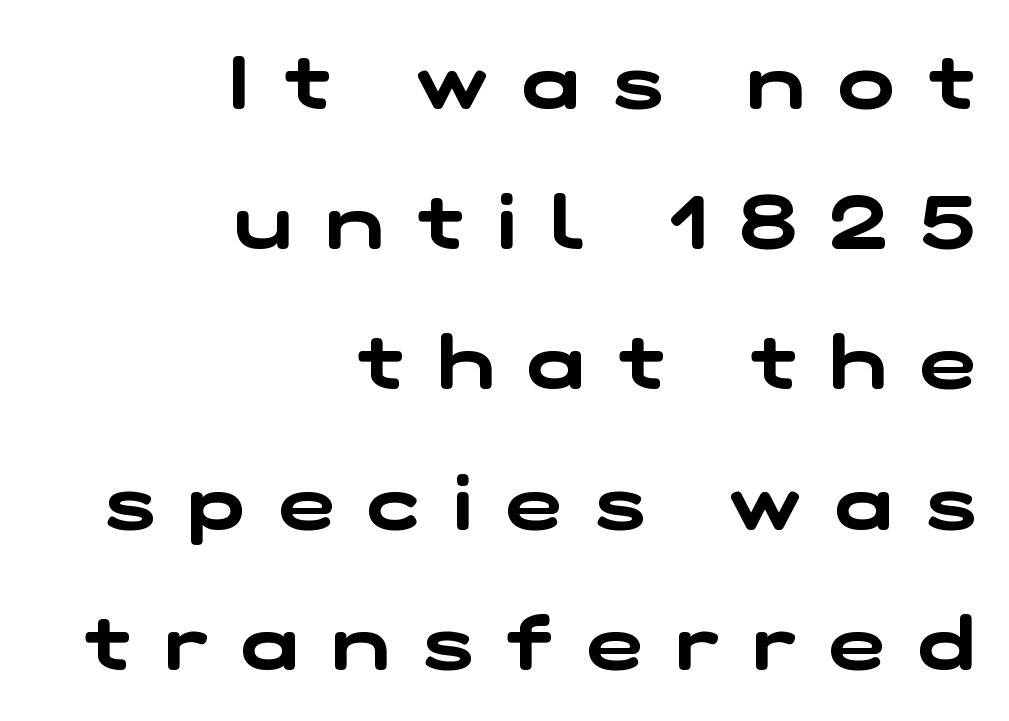
The image shows 75 px wide sans-serif type; set right-aligned, line spacing 1.87x, unusually wide letter spacing (+0.45 em), not underlined; low stroke contrast and a medium x-height.
